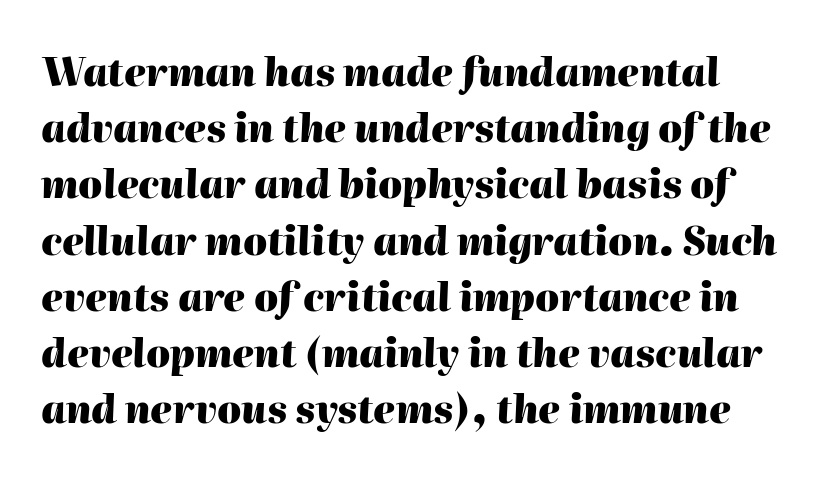
A typesetter would call this proportional, since set widths differ per character. This sample keeps an unexceptional amount of space between lines. Style check: oblique. Type without underlining. Does the weight exceed regular? Yes, all the way to bold.
